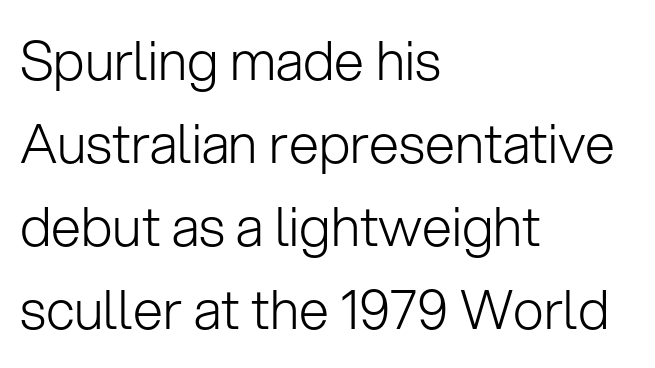
In terms of letterform style, serifs are entirely absent. This sample keeps an unexceptional amount of space between lines. The font's upright variant was chosen for this text. This rendering features lettering with no underline. Looks like regular typesetting: each glyph gets only the width it needs.
